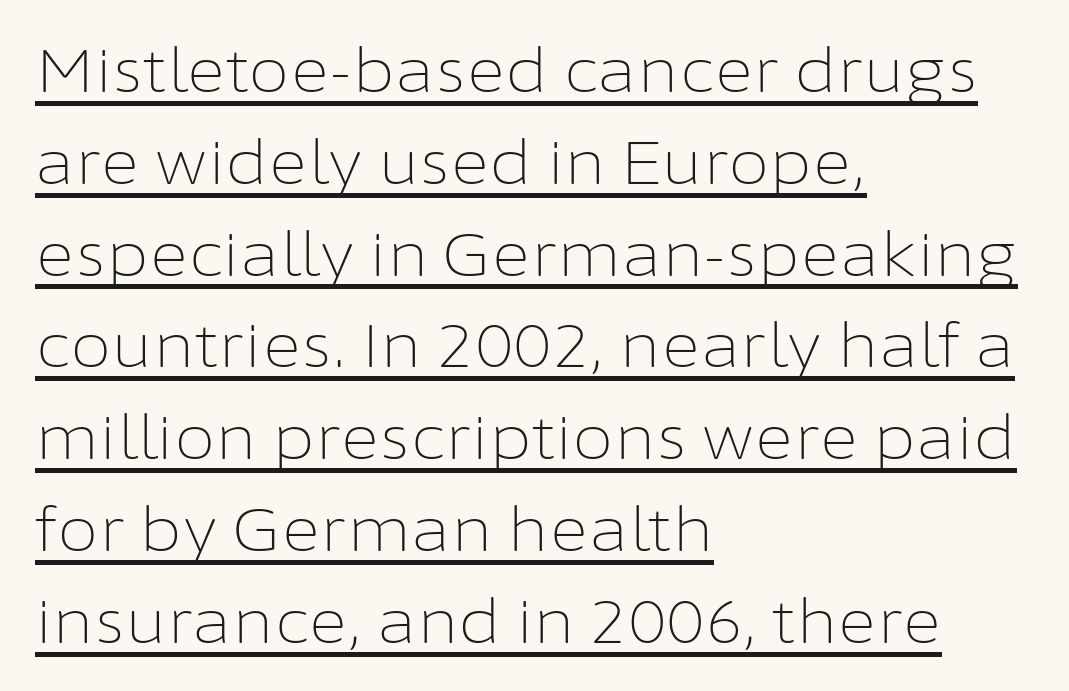
Tracking value appears to be zero — textbook default spacing. The axis of the letterforms is exactly vertical. Horizontal alignment here is leftward, the default for most running prose. Note the varied advance widths — an 'i' is clearly narrower than an 'm'. The block of text has a typical density, with ordinary space between rows.
